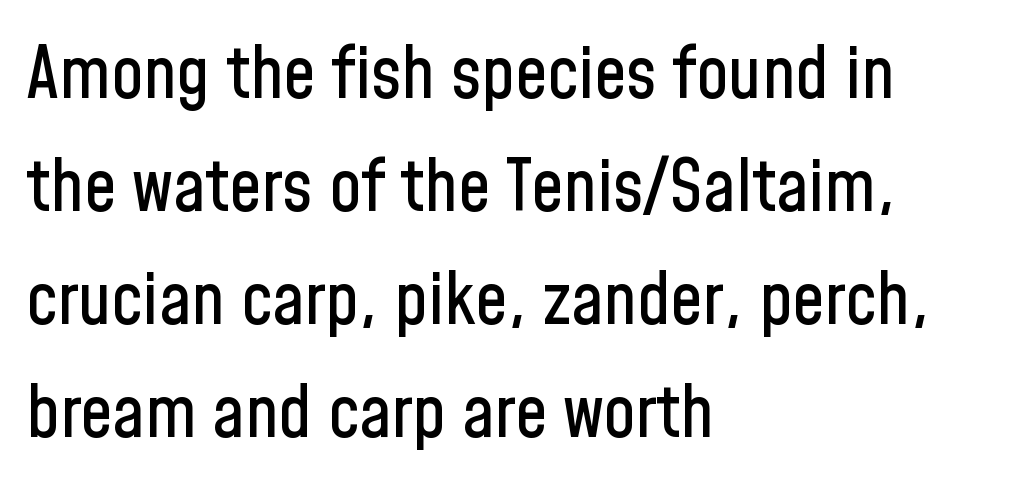
Q: Is the text italic (slanted)? A: No, it is upright.
Q: Is the typeface a serif or a sans-serif typeface? A: Sans-serif.
Q: Is the text underlined? A: No.
Q: How is the paragraph aligned? A: Left-aligned.
Q: Is the spacing between letters normal or unusually wide? A: Normal.
Q: Is the spacing between lines tight, normal or loose? A: Normal.
Q: Width (condensed, normal, or wide)? A: Condensed.
Q: Stroke contrast? A: Low.
Q: x-height? A: Medium.
Q: Monospaced? A: No.
